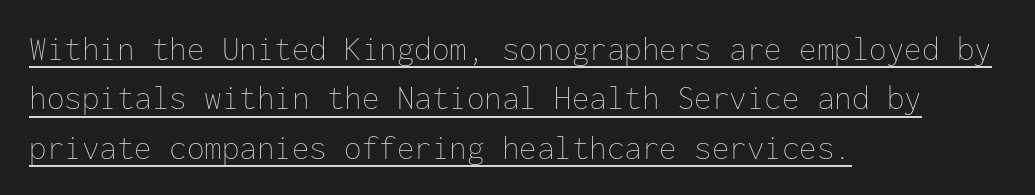
{"italic": "no", "bold": "no", "weight": "thin", "width": "normal", "stroke_contrast": "low", "x_height": "medium", "monospaced": "yes", "underline": "yes", "align": "left", "line_spacing": "normal", "line_spacing_ratio": 1.41, "letter_spacing": "normal", "letter_spacing_em": 0.0, "glyph_px": 35}
